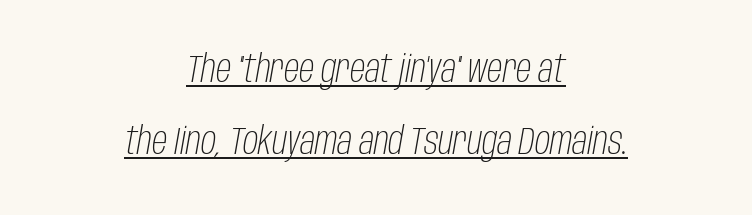
Q: Is the text bold? A: No.
Q: Is the text italic (slanted)? A: Yes, it leans right by about 10 degrees.
Q: Is the text underlined? A: Yes.
Q: How is the paragraph aligned? A: Centered.
Q: Is the spacing between letters normal or unusually wide? A: Normal.
Q: Width (condensed, normal, or wide)? A: Condensed.
Q: Stroke contrast? A: Low.
Q: x-height? A: Large.
Q: Monospaced? A: No.
